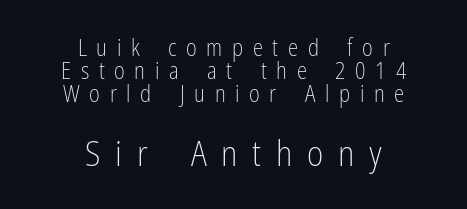
The strokes are not fattened; the text isn't bold. Size hierarchy here favors the trailing block over the leading one. The passage shown is typed in a proportional face where columns would drift. Here the glyphs are tracked loosely, breaking word shapes into spaced letters. Line starts and ends both wander, symmetrically. This is the regular roman posture of the typeface.
